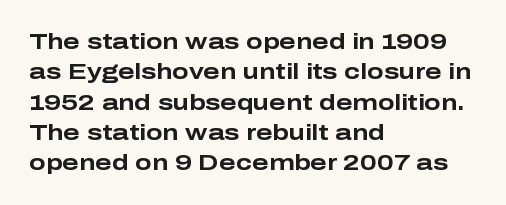
Q: Is the text bold? A: Yes.
Q: Is the text italic (slanted)? A: No, it is upright.
Q: Is the text underlined? A: No.
Q: How is the paragraph aligned? A: Left-aligned.
Q: Is the spacing between letters normal or unusually wide? A: Normal.
Q: Is the spacing between lines tight, normal or loose? A: Normal.
